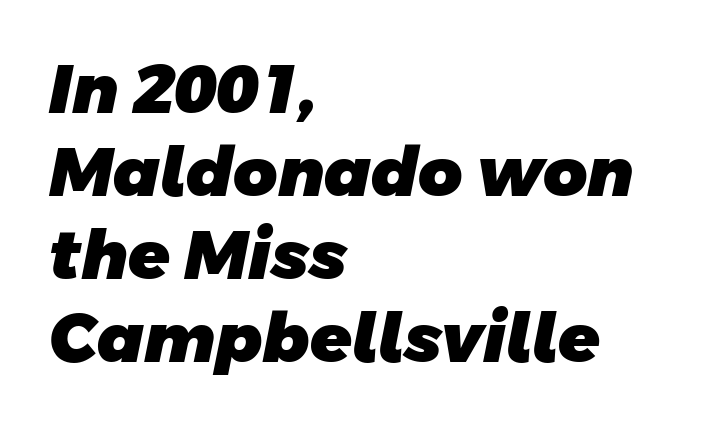
The image shows 68 px heavy sans-serif type; set left-aligned, line spacing 1.22x, normal letter spacing, not underlined; low stroke contrast and a large x-height.
